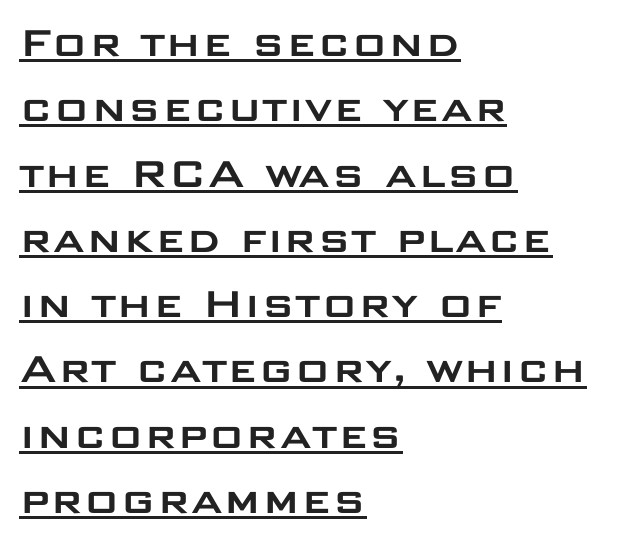
The image shows 48 px wide sans-serif type, upright; set left-aligned, normal line spacing (1.36x), normal letter spacing, underlined; low stroke contrast and a large x-height.
